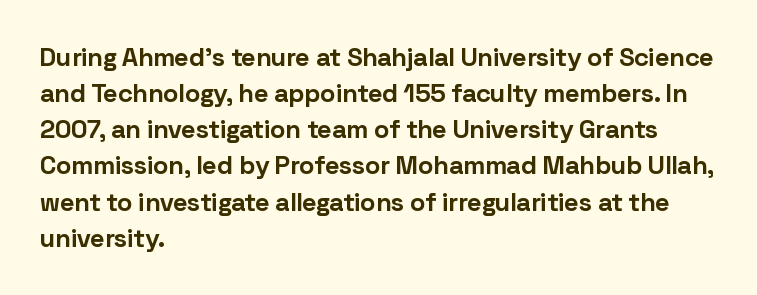
Q: Is the text bold? A: Yes.
Q: Is the text italic (slanted)? A: No, it is upright.
Q: Is the text underlined? A: No.
Q: How is the paragraph aligned? A: Left-aligned.
Q: Is the spacing between letters normal or unusually wide? A: Normal.
Q: Is the spacing between lines tight, normal or loose? A: Normal.
